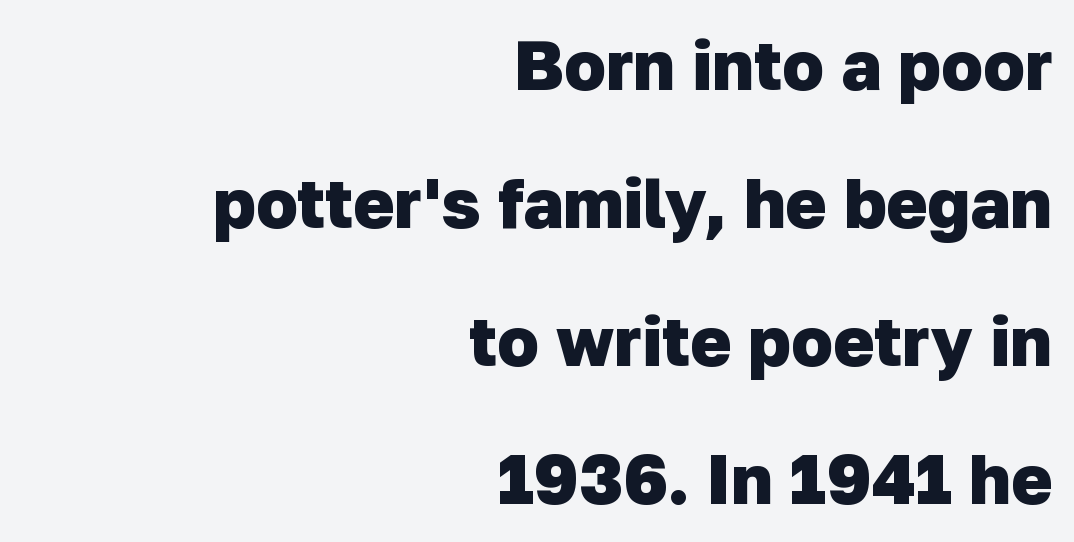
The image shows 69 px heavy sans-serif type; set right-aligned, loose line spacing (2.0x), normal letter spacing, not underlined; low stroke contrast and a medium x-height.
